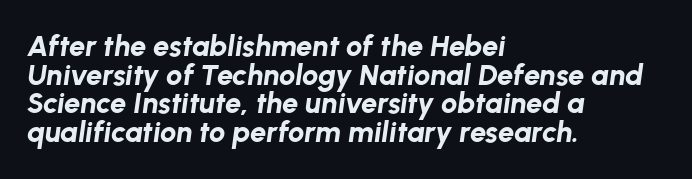
{"italic": "yes", "lean": "right", "slant_degrees": 8, "bold": "yes", "weight": "bold", "width": "normal", "stroke_contrast": "low", "x_height": "medium", "monospaced": "no", "underline": "no", "align": "left", "line_spacing": "tight", "line_spacing_ratio": 0.99, "letter_spacing": "normal", "letter_spacing_em": 0.0, "glyph_px": 29}
